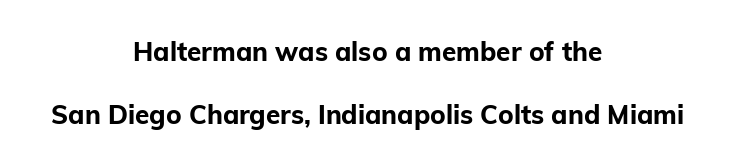
{"italic": "no", "bold": "yes", "underline": "no", "align": "center", "line_spacing": "loose", "line_spacing_ratio": 2.43, "letter_spacing": "normal", "letter_spacing_em": 0.0, "glyph_px": 26}
